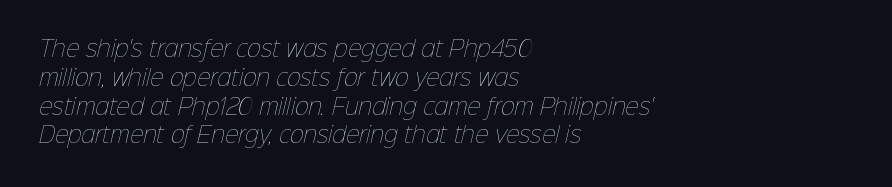
The vertical gap from one line to the next is medium. This rendering leaves character spacing at its baseline value. These glyphs show unthickened strokes, regular width or finer. Is the block centered? No — it sits flush against the left margin.
